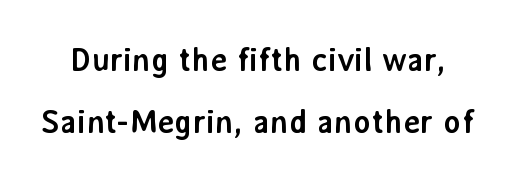
Bold? Absolutely — the strokes are thick and heavy. The characters display no serif detailing; their extremities are plain. This sample uses an upright cut, with every glyph sitting square on the baseline. You could call the tracking neutral — neither tight nor loose. Clear beneath every line of the passage. Proportional: the letters do not fall into vertical columns.
